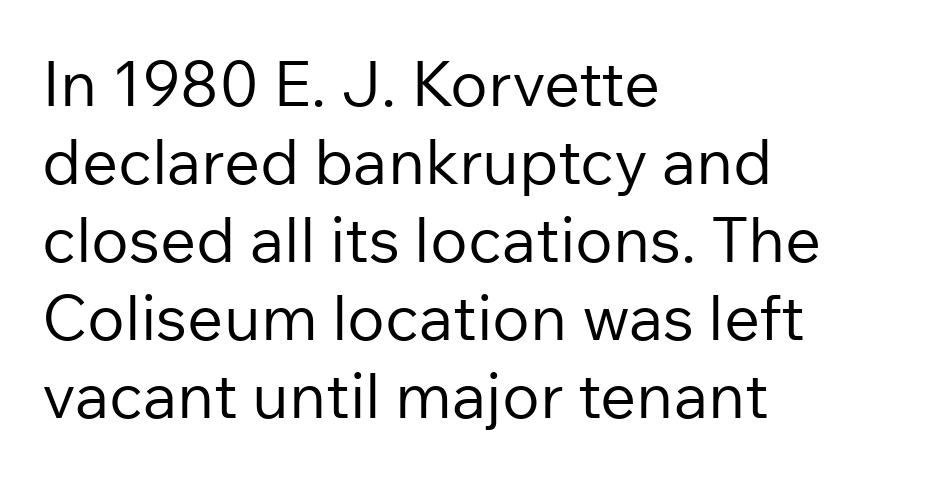
Q: Is the text bold? A: No.
Q: Is the text italic (slanted)? A: No, it is upright.
Q: Is the typeface a serif or a sans-serif typeface? A: Sans-serif.
Q: Is the text underlined? A: No.
Q: How is the paragraph aligned? A: Left-aligned.
Q: Is the spacing between letters normal or unusually wide? A: Normal.
Q: Width (condensed, normal, or wide)? A: Normal.
Q: Stroke contrast? A: Low.
Q: x-height? A: Medium.
Q: Monospaced? A: No.
